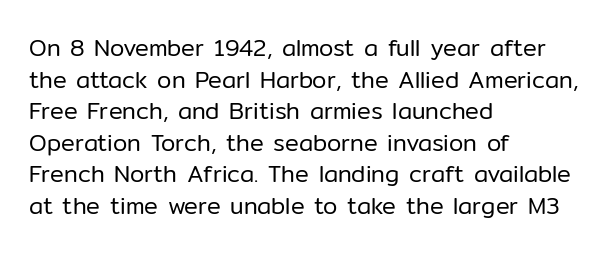
{"italic": "no", "bold": "no", "underline": "no", "align": "left", "line_spacing": "normal", "line_spacing_ratio": 1.37, "letter_spacing": "normal", "letter_spacing_em": 0.0, "glyph_px": 23}
